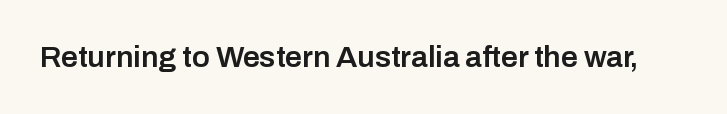
Strokes here are thickened, but only to semibold level. The words here are not underlined. The letters sit at their default tracking, neither squeezed nor spread. Note the varied advance widths — an 'i' is clearly narrower than an 'm'.
